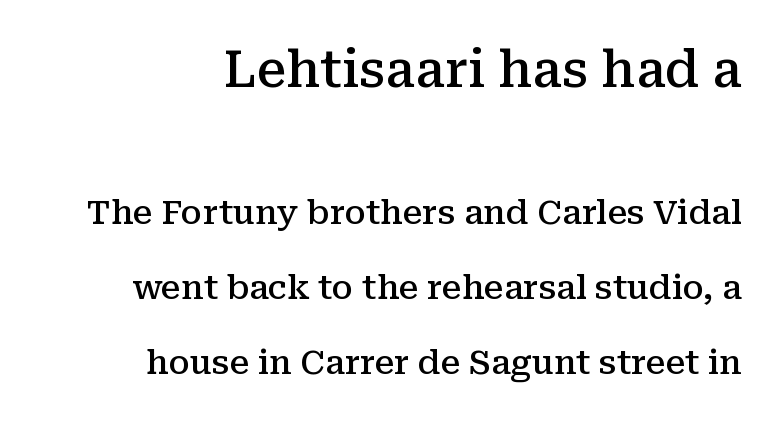
Leftover space on each line is placed entirely before the opening word. Descenders are the only things crossing below the line. Summary of weight: moderately heavy, a semibold. Designer's note — italics off, roman on. Airy leading. These lines are rendered in a variable-pitch font.
